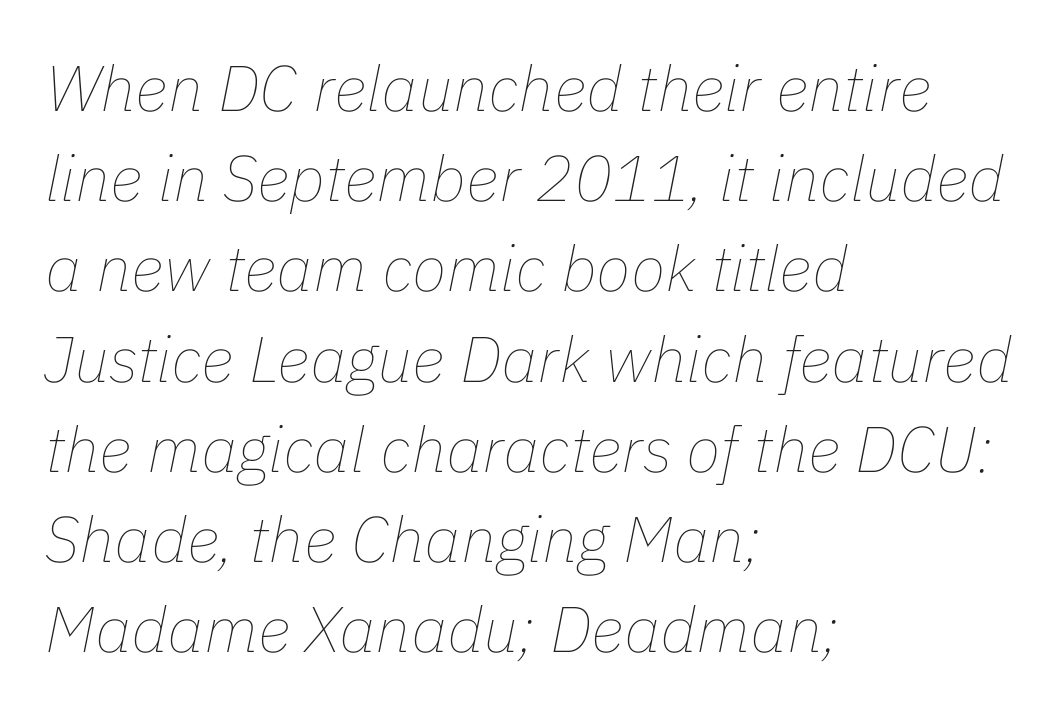
Normally led — the rows are evenly, conventionally spaced. The words here are not underlined. The font's italic variant was chosen for this text. Is this a fixed-width face? No — the glyphs have proportional, varying widths. The paragraph shown leans on its left margin. The rendering keeps characters at their native spacing.
